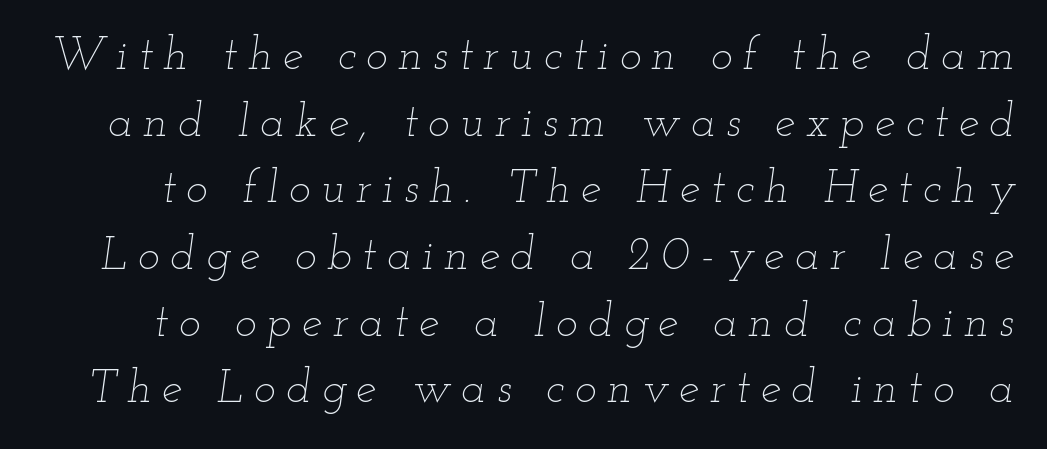
The image shows 46 px thin, wide type, italic (leaning right); set normal line spacing (1.45x), unusually wide letter spacing (+0.23 em), not underlined; low stroke contrast and a small x-height.
